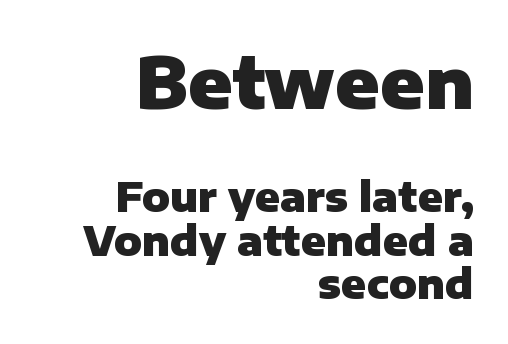
The image shows 72 px heavy sans-serif type, upright; set right-aligned, tight line spacing (1.07x), normal letter spacing, not underlined; the first (top) block is 1.76x larger; low stroke contrast and a medium x-height.
